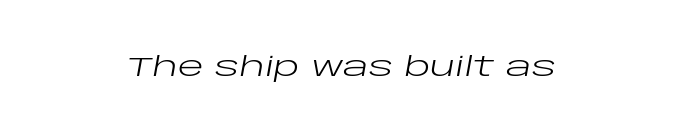
The image shows 27 px text type, italic (leaning right); set centered, normal letter spacing, not underlined.
